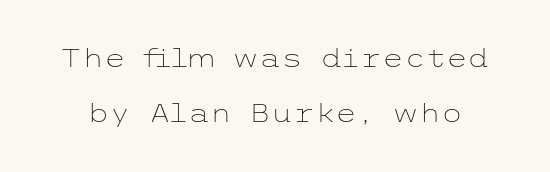
{"italic": "no", "bold": "no", "underline": "no", "line_spacing": "loose", "line_spacing_ratio": 2.19, "letter_spacing": "normal", "letter_spacing_em": 0.0, "glyph_px": 25}
